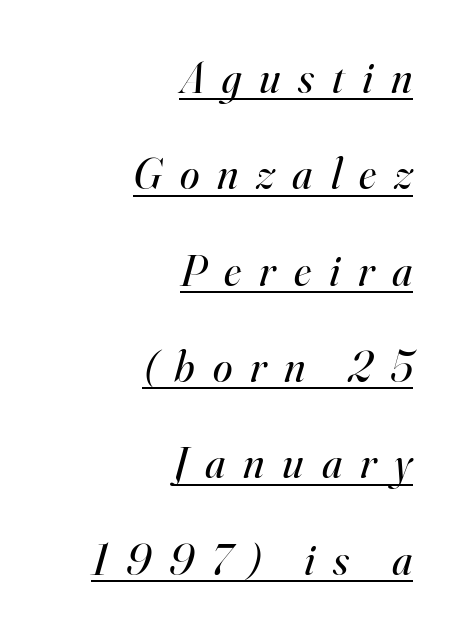
Q: Is the text bold? A: No.
Q: Is the text italic (slanted)? A: Yes, it leans right by about 16 degrees.
Q: Is the typeface a serif or a sans-serif typeface? A: Serif.
Q: Is the text underlined? A: Yes.
Q: How is the paragraph aligned? A: Right-aligned.
Q: Is the spacing between letters normal or unusually wide? A: Unusually wide.
Q: Is the spacing between lines tight, normal or loose? A: Loose.
Q: Width (condensed, normal, or wide)? A: Normal.
Q: Stroke contrast? A: High.
Q: x-height? A: Small.
Q: Monospaced? A: No.
